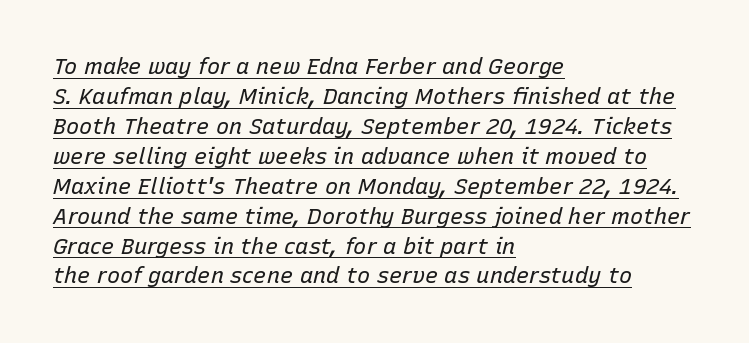
The image shows 22 px text type, italic (leaning right); set left-aligned, normal line spacing (1.36x), normal letter spacing, underlined.
